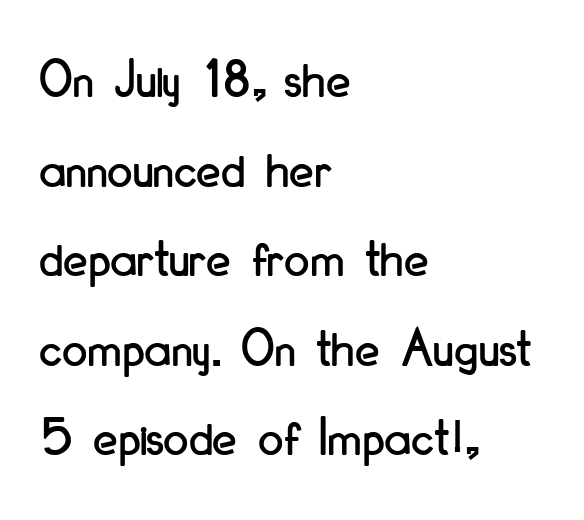
{"serif": "no", "italic": "no", "width": "condensed", "stroke_contrast": "low", "x_height": "small", "monospaced": "no", "underline": "no", "align": "left", "line_spacing": "normal", "line_spacing_ratio": 1.6, "letter_spacing": "normal", "letter_spacing_em": 0.0, "glyph_px": 56}
